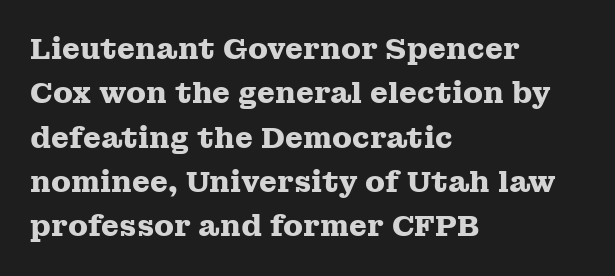
The image shows 29 px heavy, wide serif type, upright; set left-aligned, normal line spacing (1.53x), normal letter spacing, not underlined; medium stroke contrast and a medium x-height.
